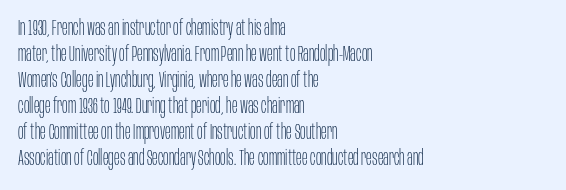
Q: Is the text bold? A: No.
Q: Is the text italic (slanted)? A: No, it is upright.
Q: Is the text underlined? A: No.
Q: How is the paragraph aligned? A: Left-aligned.
Q: Is the spacing between letters normal or unusually wide? A: Normal.
